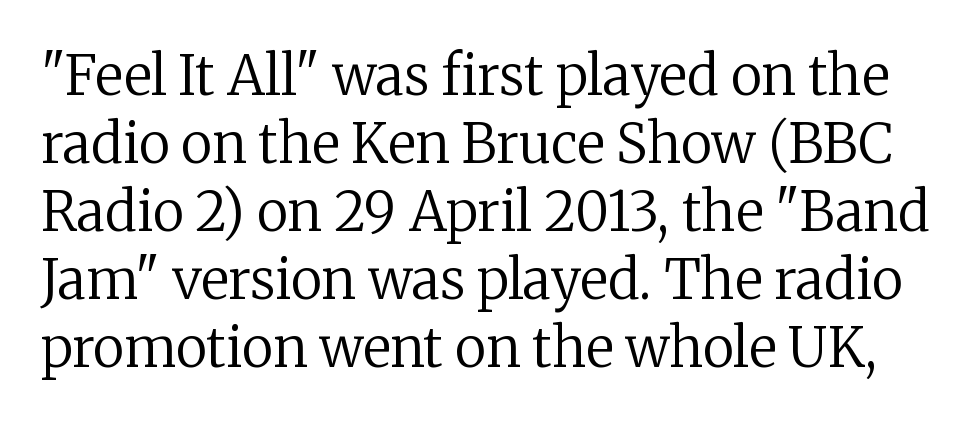
You can tell from the footed stems that serif type was used. The words here are not underlined. The passage shown is not bold in any degree. Every stem runs plumb, perpendicular to the baseline.
